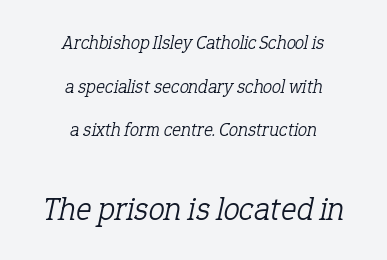
{"serif": "yes", "italic": "yes", "lean": "right", "slant_degrees": 12, "bold": "no", "weight": "light", "width": "normal", "stroke_contrast": "low", "x_height": "medium", "monospaced": "no", "underline": "no", "align": "center", "line_spacing": "loose", "line_spacing_ratio": 2.29, "letter_spacing": "normal", "letter_spacing_em": 0.0, "larger_block": "second", "size_ratio": 1.74, "glyph_px": 33}
